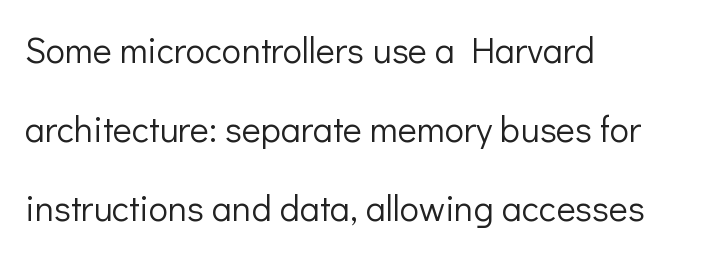
The image shows 36 px light sans-serif type, upright; set left-aligned, loose line spacing (2.2x), normal letter spacing, not underlined; low stroke contrast and a medium x-height.
